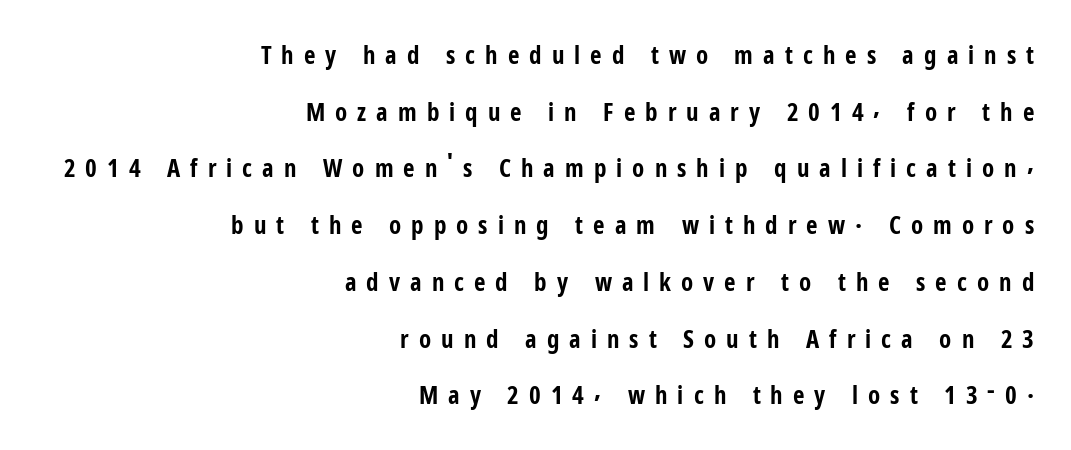
The image shows 25 px bold type, upright; set right-aligned, loose line spacing (2.27x), unusually wide letter spacing (+0.4 em), not underlined.
